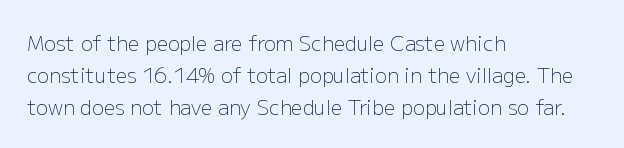
Caption: standard tracking, unaltered. The line-height multiplier appears to be the usual default. Type without underlining. This sample uses an upright cut, with every glyph sitting square on the baseline. This rendering uses left alignment, leaving the right contour irregular. The characters are drawn with everyday or finer stroke widths.
